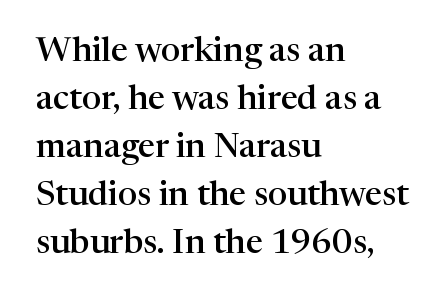
Q: Is the text bold? A: Semi-bold.
Q: Is the text italic (slanted)? A: No, it is upright.
Q: Is the typeface a serif or a sans-serif typeface? A: Serif.
Q: Is the text underlined? A: No.
Q: How is the paragraph aligned? A: Left-aligned.
Q: Is the spacing between letters normal or unusually wide? A: Normal.
Q: Is the spacing between lines tight, normal or loose? A: Normal.
Q: Width (condensed, normal, or wide)? A: Normal.
Q: Stroke contrast? A: High.
Q: x-height? A: Medium.
Q: Monospaced? A: No.
